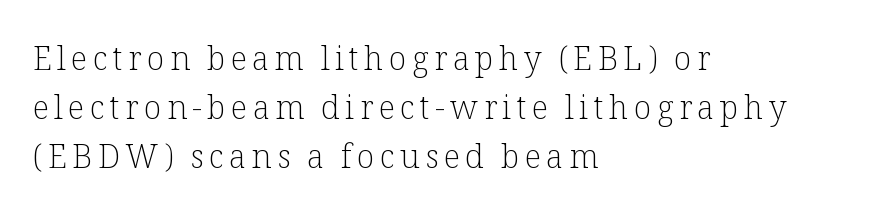
{"serif": "yes", "italic": "no", "bold": "no", "weight": "light", "width": "normal", "stroke_contrast": "low", "x_height": "medium", "monospaced": "no", "underline": "no", "align": "left", "line_spacing": "normal", "line_spacing_ratio": 1.53, "glyph_px": 32}
